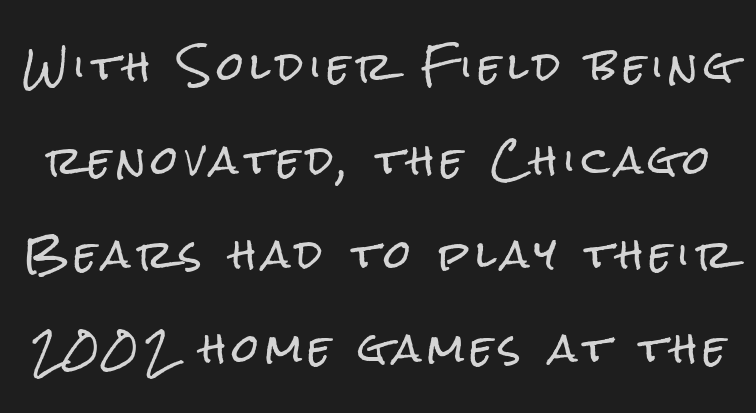
Q: Is the text italic (slanted)? A: No, it is upright.
Q: Is the typeface a serif or a sans-serif typeface? A: Sans-serif.
Q: Is the text underlined? A: No.
Q: Is the spacing between lines tight, normal or loose? A: Loose.
Q: Width (condensed, normal, or wide)? A: Condensed.
Q: Stroke contrast? A: Low.
Q: x-height? A: Medium.
Q: Monospaced? A: No.
